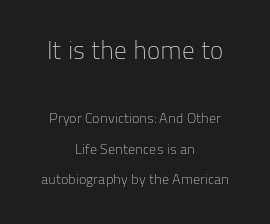
Q: Is the text bold? A: No.
Q: Is the text italic (slanted)? A: No, it is upright.
Q: Is the text underlined? A: No.
Q: How is the paragraph aligned? A: Centered.
Q: Is the spacing between letters normal or unusually wide? A: Normal.
Q: Is the spacing between lines tight, normal or loose? A: Loose.
Q: Which block of text is set in a larger size, the first (top) or the second (bottom)? A: The first (top) one.
